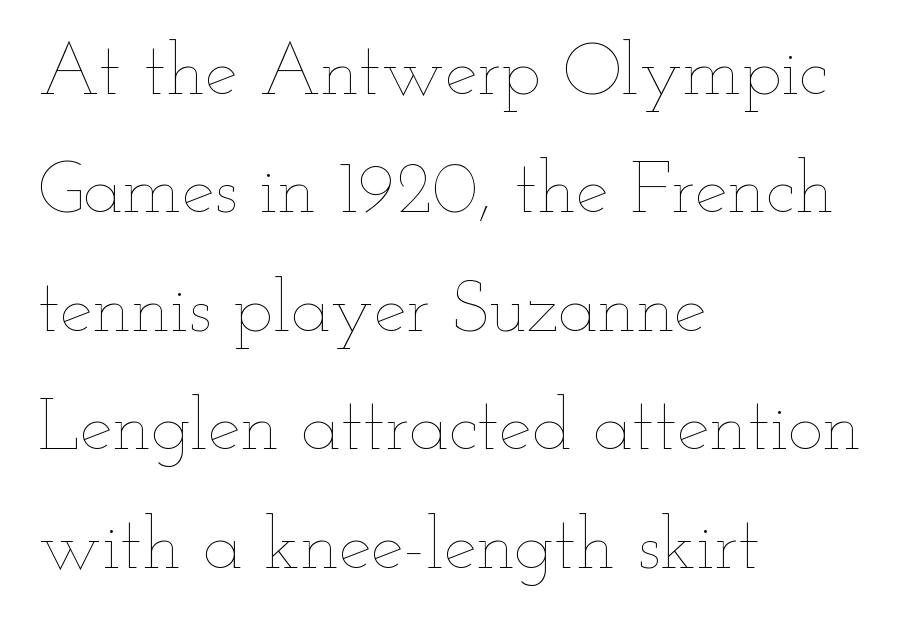
Q: Is the text bold? A: No.
Q: Is the text italic (slanted)? A: No, it is upright.
Q: Is the text underlined? A: No.
Q: How is the paragraph aligned? A: Left-aligned.
Q: Is the spacing between letters normal or unusually wide? A: Normal.
Q: Is the spacing between lines tight, normal or loose? A: Normal.
Q: Width (condensed, normal, or wide)? A: Wide.
Q: Stroke contrast? A: Low.
Q: x-height? A: Small.
Q: Monospaced? A: No.
